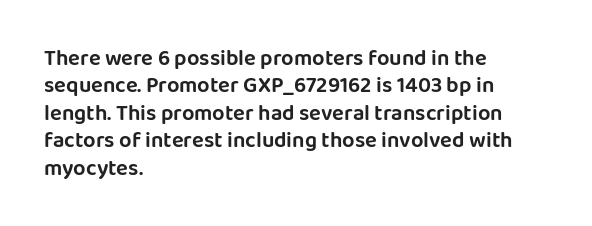
The image shows 22 px text type, upright; set left-aligned, normal line spacing (1.25x), normal letter spacing, not underlined.
